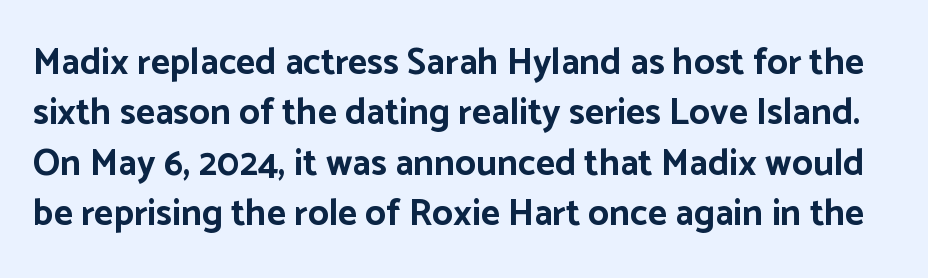
{"serif": "no", "italic": "no", "bold": "yes", "weight": "bold", "width": "normal", "stroke_contrast": "low", "x_height": "medium", "monospaced": "no", "underline": "no", "line_spacing": "normal", "line_spacing_ratio": 1.36, "letter_spacing": "normal", "letter_spacing_em": 0.0, "glyph_px": 37}
